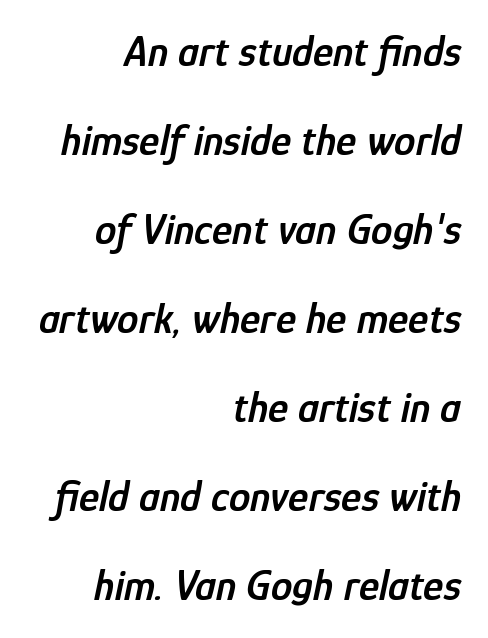
{"italic": "yes", "lean": "right", "slant_degrees": 12, "bold": "semi", "weight": "semibold", "width": "condensed", "stroke_contrast": "low", "x_height": "medium", "monospaced": "no", "underline": "no", "align": "right", "line_spacing": "loose", "line_spacing_ratio": 2.07, "letter_spacing": "normal", "letter_spacing_em": 0.0, "glyph_px": 43}
